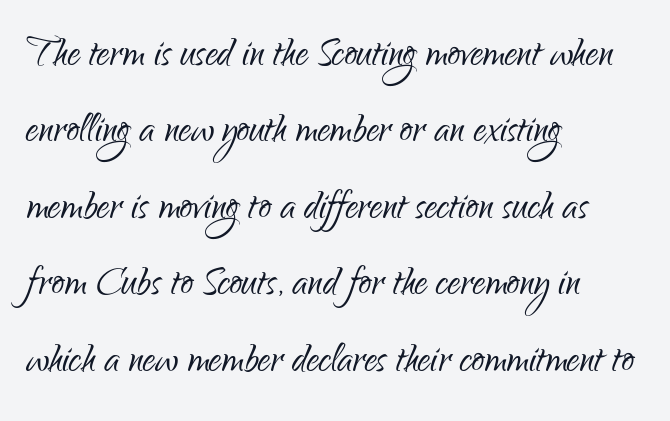
Q: Is the text bold? A: No.
Q: Is the text italic (slanted)? A: Yes.
Q: Is the typeface a serif or a sans-serif typeface? A: Sans-serif.
Q: Is the text underlined? A: No.
Q: How is the paragraph aligned? A: Left-aligned.
Q: Is the spacing between letters normal or unusually wide? A: Normal.
Q: Is the spacing between lines tight, normal or loose? A: Normal.
Q: Width (condensed, normal, or wide)? A: Condensed.
Q: Stroke contrast? A: Low.
Q: x-height? A: Small.
Q: Monospaced? A: No.
